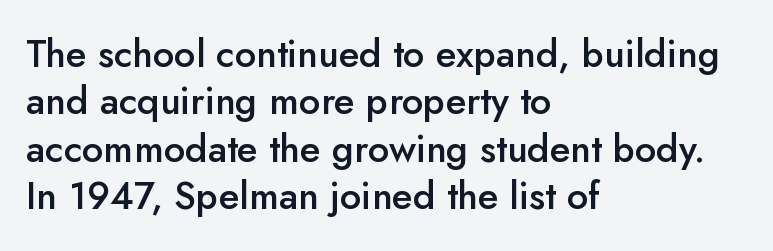
{"serif": "no", "italic": "no", "bold": "semi", "weight": "semibold", "width": "normal", "stroke_contrast": "low", "x_height": "small", "monospaced": "no", "underline": "no", "align": "left", "line_spacing": "normal", "line_spacing_ratio": 1.25, "letter_spacing": "normal", "letter_spacing_em": 0.0, "glyph_px": 38}
